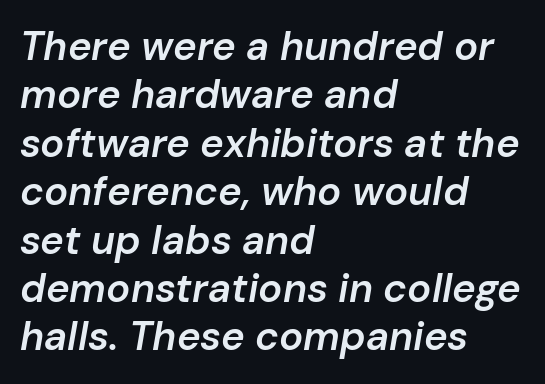
Is the type slanted? Yes — the strokes lean at a clear angle. The face used here is a semibold: visibly heavier than regular, lighter than bold. The horizontal fit of the characters is conventional and even. The lines in this sample share a left origin and differ only in where they stop.
